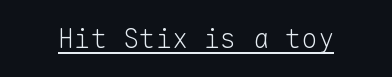
Q: Is the text bold? A: No.
Q: Is the text italic (slanted)? A: No, it is upright.
Q: Is the text underlined? A: Yes.
Q: Is the spacing between letters normal or unusually wide? A: Normal.
